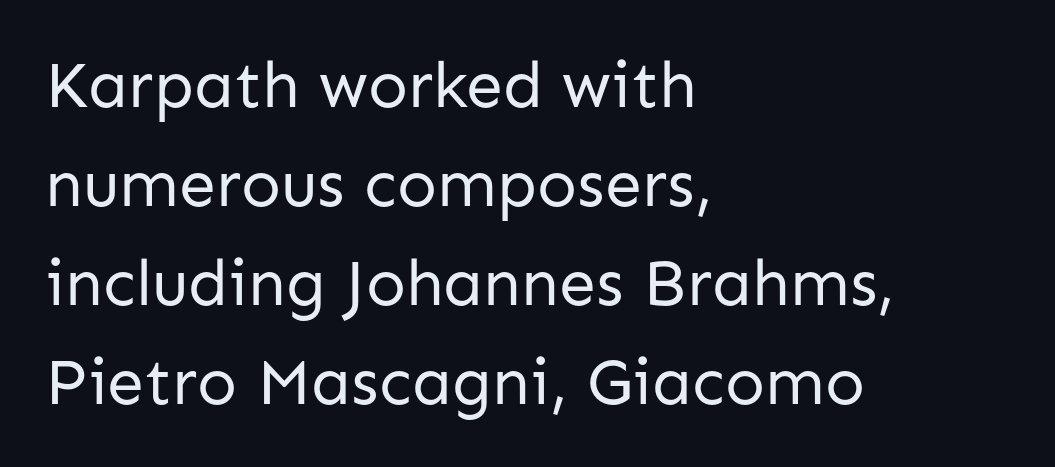
The image shows 66 px regular-weight sans-serif type, upright; set left-aligned, normal line spacing (1.5x), normal letter spacing, not underlined; low stroke contrast and a medium x-height.
